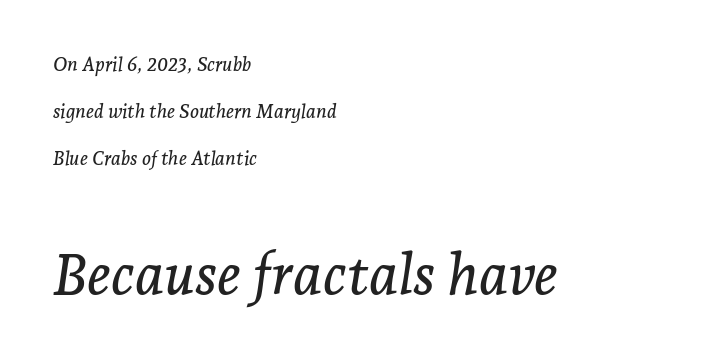
{"serif": "yes", "italic": "yes", "lean": "right", "slant_degrees": 7, "width": "normal", "stroke_contrast": "low", "x_height": "medium", "monospaced": "no", "underline": "no", "align": "left", "line_spacing": "loose", "line_spacing_ratio": 2.48, "letter_spacing": "normal", "letter_spacing_em": 0.0, "larger_block": "second", "size_ratio": 3.0, "glyph_px": 57}
